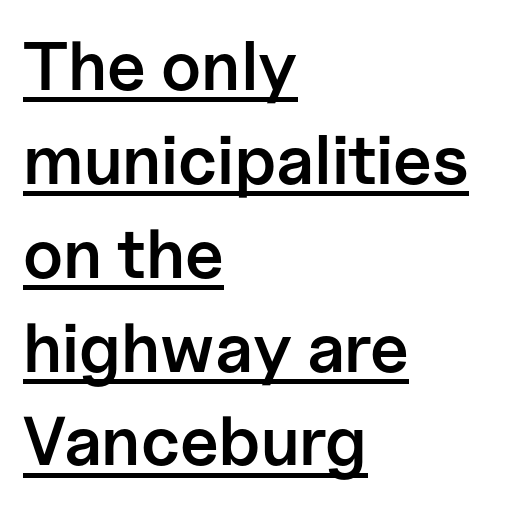
{"serif": "no", "italic": "no", "bold": "semi", "weight": "semibold", "width": "normal", "stroke_contrast": "low", "x_height": "medium", "monospaced": "no", "underline": "yes", "align": "left", "line_spacing": "normal", "line_spacing_ratio": 1.36, "letter_spacing": "normal", "letter_spacing_em": 0.0, "glyph_px": 69}
